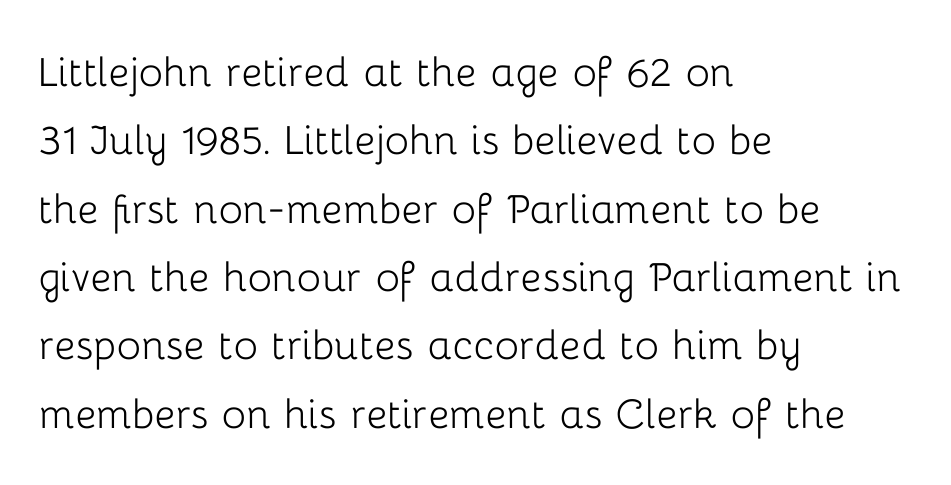
The image shows 51 px light sans-serif type, upright; set left-aligned, normal line spacing (1.34x), normal letter spacing, not underlined; low stroke contrast and a medium x-height.
